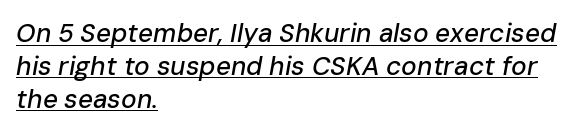
{"italic": "yes", "lean": "right", "slant_degrees": 10, "underline": "yes", "align": "left", "line_spacing": "normal", "line_spacing_ratio": 1.26, "letter_spacing": "normal", "letter_spacing_em": 0.0, "glyph_px": 26}
